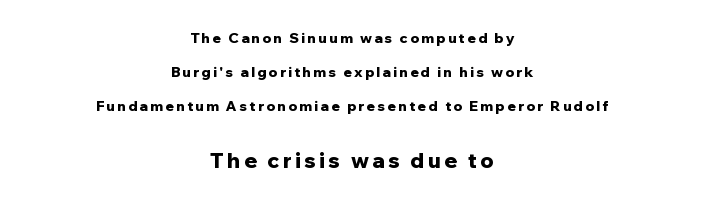
{"italic": "no", "bold": "yes", "underline": "no", "align": "center", "line_spacing": "loose", "line_spacing_ratio": 2.42, "larger_block": "second", "size_ratio": 1.5, "glyph_px": 21}
